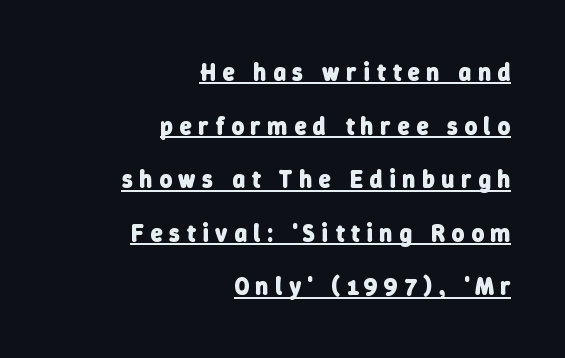
{"bold": "yes", "underline": "yes", "align": "right", "line_spacing": "loose", "line_spacing_ratio": 2.23, "letter_spacing": "wide", "letter_spacing_em": 0.28, "glyph_px": 24}
